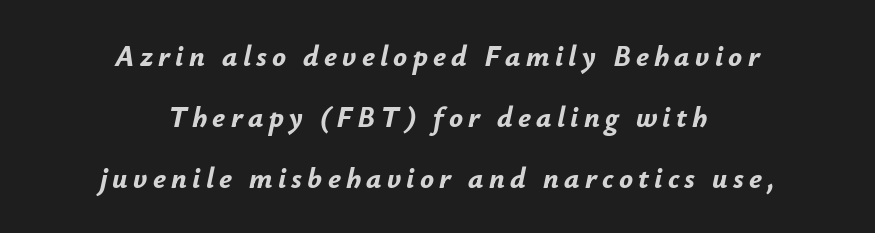
Notice how the passage keeps no hard edge, just a central spine. This block would shrink considerably if given ordinary leading; it's expanded now. Tall strokes in this sample are angled rather than plumb. Summary of weight: heavy, a full bold. Character widths vary here, with narrow letters taking less room than wide ones. The string is rendered with underlining switched off.
